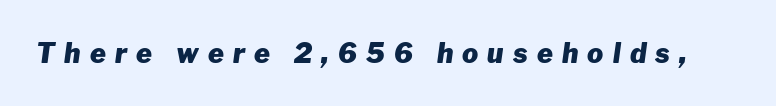
The image shows 27 px bold type, italic (leaning right); set unusually wide letter spacing (+0.34 em), not underlined.
